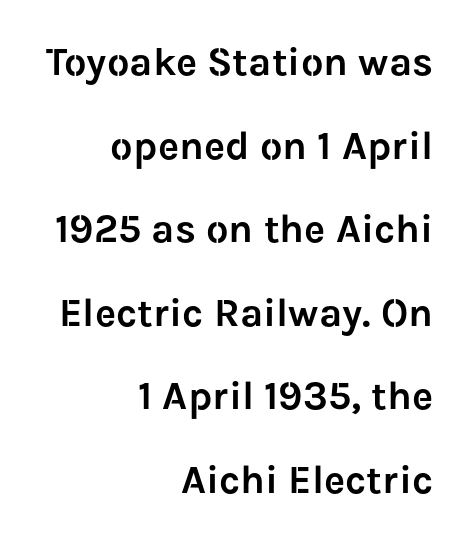
Q: Is the text italic (slanted)? A: No, it is upright.
Q: Is the typeface a serif or a sans-serif typeface? A: Sans-serif.
Q: Is the text underlined? A: No.
Q: How is the paragraph aligned? A: Right-aligned.
Q: Is the spacing between letters normal or unusually wide? A: Normal.
Q: Is the spacing between lines tight, normal or loose? A: Loose.
Q: Width (condensed, normal, or wide)? A: Normal.
Q: Stroke contrast? A: Low.
Q: x-height? A: Medium.
Q: Monospaced? A: No.
